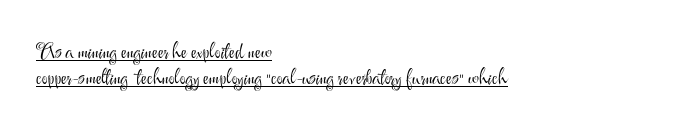
The image shows 20 px text type; set left-aligned, normal line spacing (1.29x), normal letter spacing, underlined.
